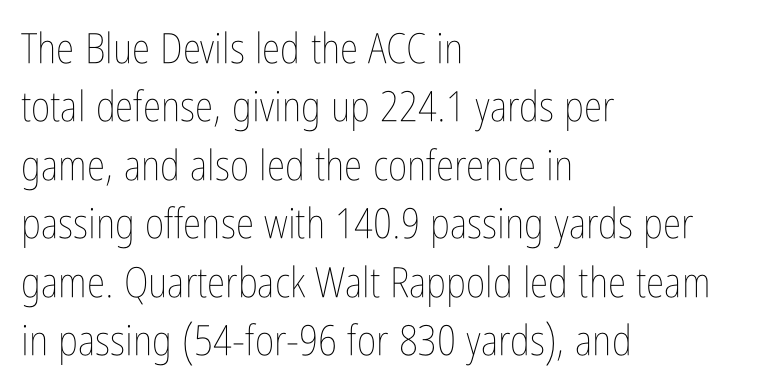
{"italic": "no", "bold": "no", "weight": "thin", "width": "condensed", "stroke_contrast": "low", "x_height": "medium", "monospaced": "no", "underline": "no", "align": "left", "line_spacing": "normal", "line_spacing_ratio": 1.39, "letter_spacing": "normal", "letter_spacing_em": 0.0, "glyph_px": 42}
